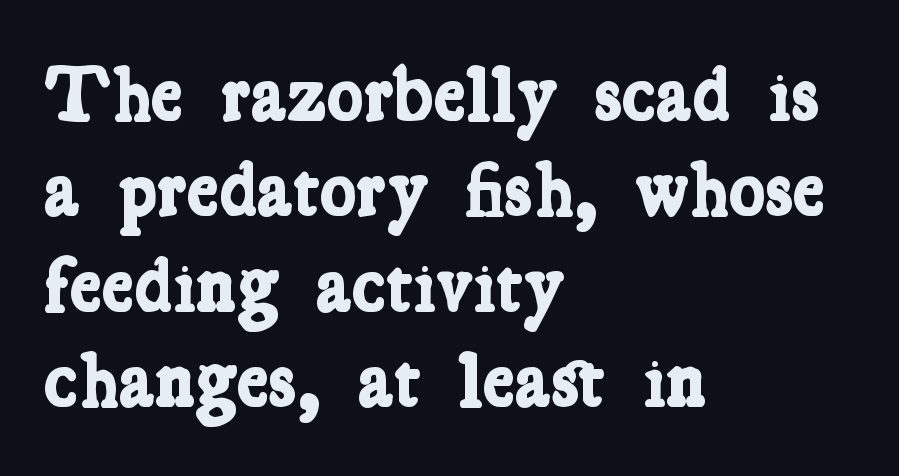
{"serif": "yes", "bold": "yes", "weight": "bold", "width": "condensed", "stroke_contrast": "low", "x_height": "medium", "monospaced": "no", "underline": "no", "align": "left", "line_spacing_ratio": 1.24, "letter_spacing": "normal", "letter_spacing_em": 0.0, "glyph_px": 77}
